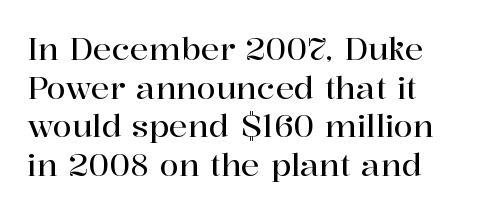
Type without underlining. Is there much room between lines? A standard amount, neither cramped nor airy. Compared with typical body copy, the letter spacing here is the same. Looks like regular typesetting: each glyph gets only the width it needs. To sum up the face: it has serifs. Italic: no, the glyphs are upright roman.
